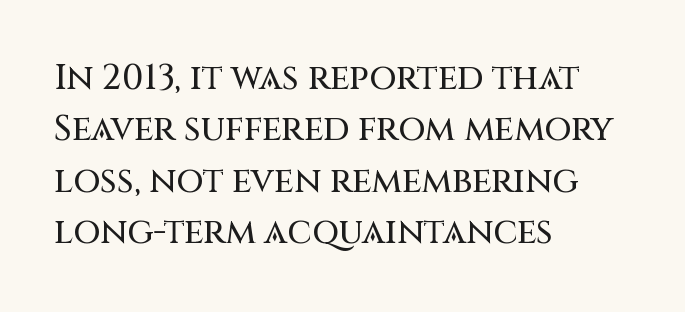
The image shows 35 px sans-serif type, upright; set left-aligned, normal line spacing (1.47x), normal letter spacing, not underlined; medium stroke contrast and a large x-height.
